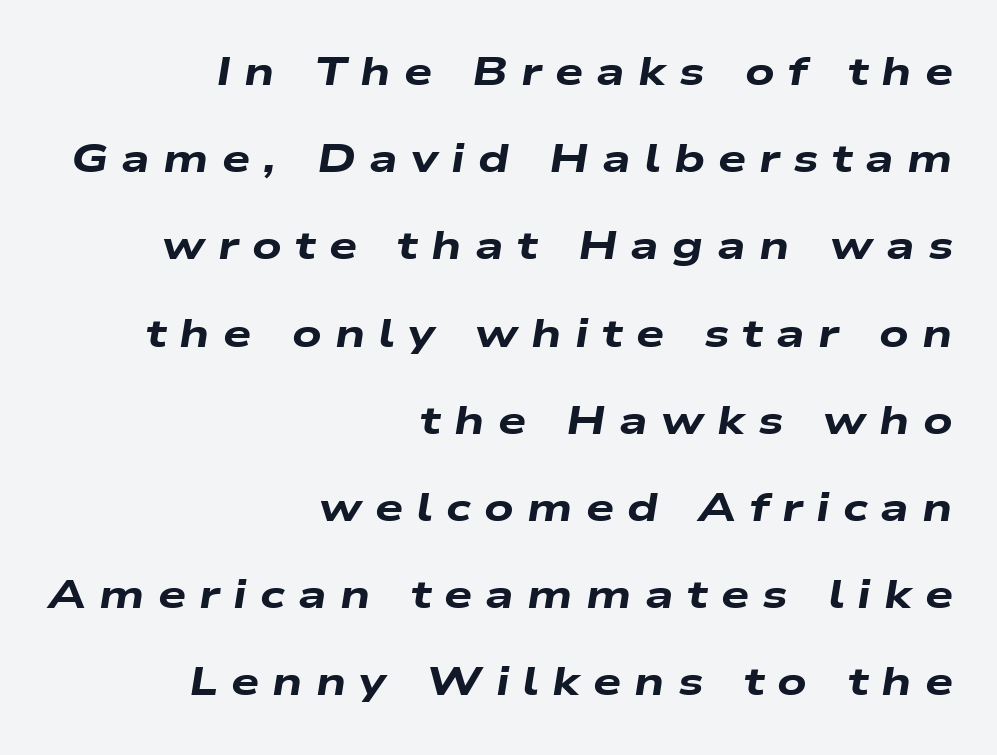
The image shows 40 px heavy, wide type, italic (leaning right); set right-aligned, loose line spacing (2.18x), unusually wide letter spacing (+0.33 em), not underlined; low stroke contrast and a medium x-height.
